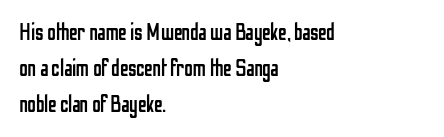
Q: Is the text bold? A: No.
Q: Is the text italic (slanted)? A: No, it is upright.
Q: Is the text underlined? A: No.
Q: How is the paragraph aligned? A: Left-aligned.
Q: Is the spacing between letters normal or unusually wide? A: Normal.
Q: Is the spacing between lines tight, normal or loose? A: Normal.
